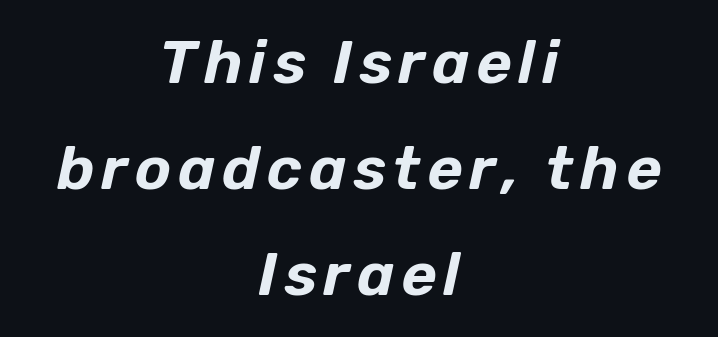
There's an unmistakable incline to the writing here. The gap between lines stays unmarked. Visually the block forms a symmetrical silhouette, jagged on both flanks. The passage shown is typed in a proportional face where columns would drift.
